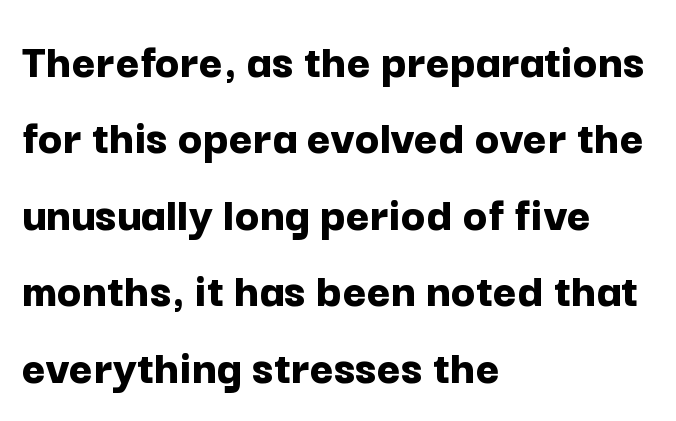
Q: Is the text bold? A: Yes.
Q: Is the text italic (slanted)? A: No, it is upright.
Q: Is the typeface a serif or a sans-serif typeface? A: Sans-serif.
Q: Is the text underlined? A: No.
Q: How is the paragraph aligned? A: Left-aligned.
Q: Is the spacing between letters normal or unusually wide? A: Normal.
Q: Is the spacing between lines tight, normal or loose? A: Normal.
Q: Width (condensed, normal, or wide)? A: Normal.
Q: Stroke contrast? A: Low.
Q: x-height? A: Medium.
Q: Monospaced? A: No.
